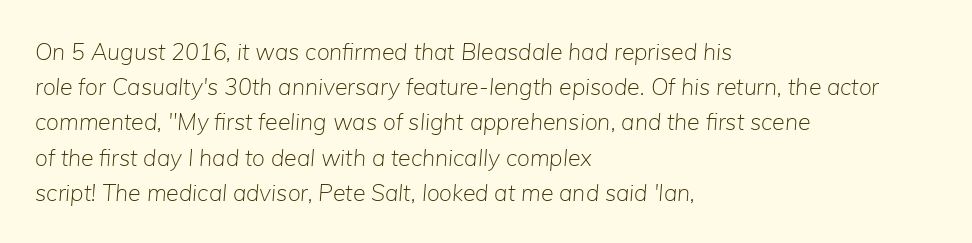
The image shows 23 px text type, italic (leaning right); set left-aligned, normal line spacing (1.53x), normal letter spacing, not underlined.
